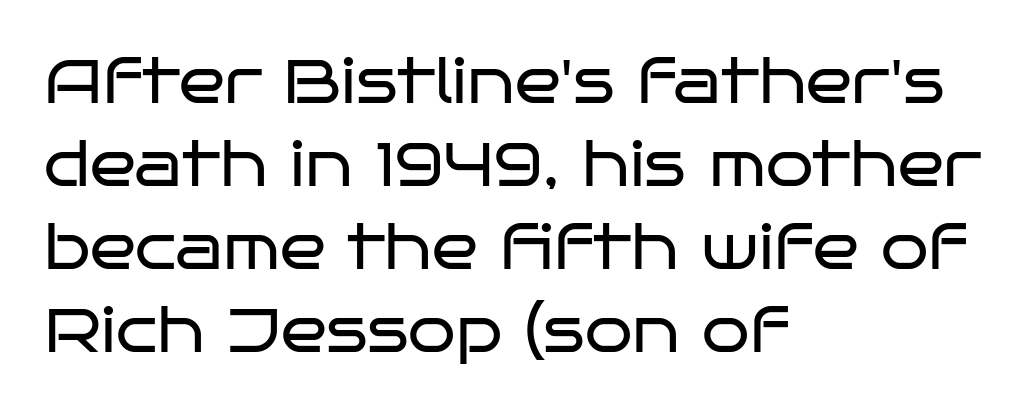
Q: Is the text bold? A: No.
Q: Is the text italic (slanted)? A: No, it is upright.
Q: Is the typeface a serif or a sans-serif typeface? A: Sans-serif.
Q: Is the text underlined? A: No.
Q: How is the paragraph aligned? A: Left-aligned.
Q: Is the spacing between letters normal or unusually wide? A: Normal.
Q: Is the spacing between lines tight, normal or loose? A: Normal.
Q: Width (condensed, normal, or wide)? A: Wide.
Q: Stroke contrast? A: Low.
Q: x-height? A: Large.
Q: Monospaced? A: No.
